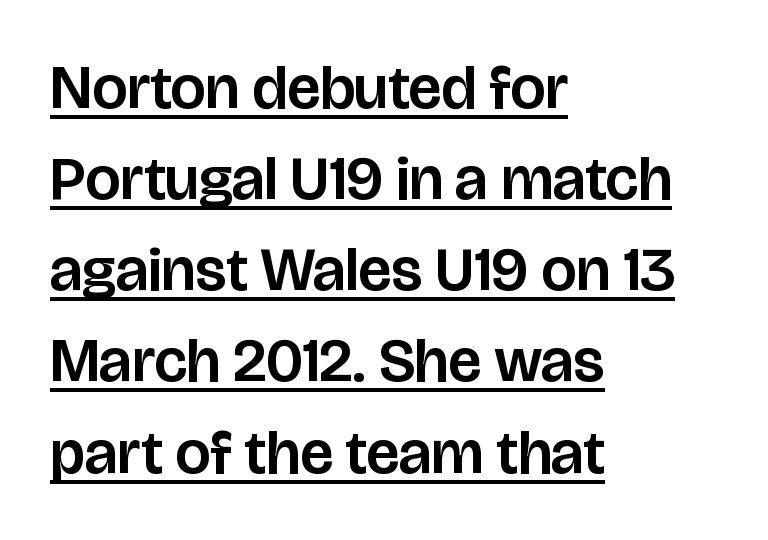
The passage shown is typeset with a sans-serif family. Each letter keeps its own natural width here, so spacing adapts to shape. The rendered words wear a rule along their underside. Rows of type keep a routine distance in the vertical direction.
